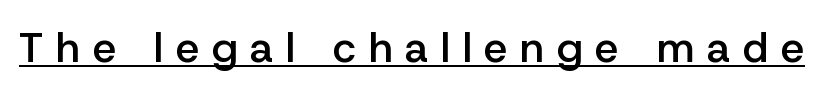
Q: Is the text bold? A: Semi-bold.
Q: Is the text italic (slanted)? A: No, it is upright.
Q: Is the typeface a serif or a sans-serif typeface? A: Sans-serif.
Q: Is the text underlined? A: Yes.
Q: Is the spacing between letters normal or unusually wide? A: Unusually wide.
Q: Width (condensed, normal, or wide)? A: Normal.
Q: Stroke contrast? A: Low.
Q: x-height? A: Medium.
Q: Monospaced? A: No.
